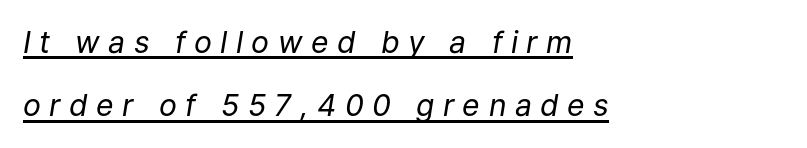
Q: Is the text bold? A: No.
Q: Is the text italic (slanted)? A: Yes, it leans right by about 9 degrees.
Q: Is the text underlined? A: Yes.
Q: How is the paragraph aligned? A: Left-aligned.
Q: Is the spacing between letters normal or unusually wide? A: Unusually wide.
Q: Is the spacing between lines tight, normal or loose? A: Loose.
Q: Width (condensed, normal, or wide)? A: Normal.
Q: Stroke contrast? A: Low.
Q: x-height? A: Medium.
Q: Monospaced? A: No.
